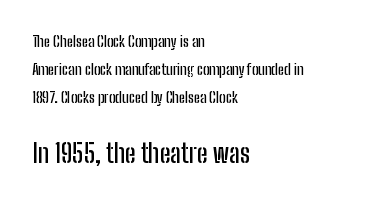
The image shows 26 px text type, upright; set left-aligned, line spacing 1.87x, normal letter spacing, not underlined; the second (bottom) block is 1.73x larger.
